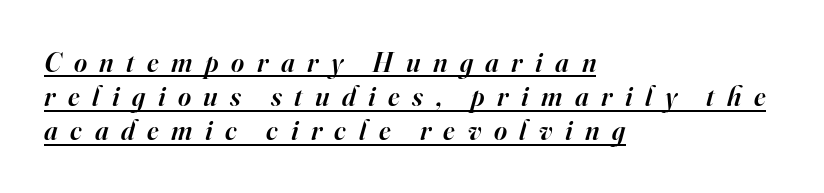
Q: Is the text bold? A: Semi-bold.
Q: Is the text italic (slanted)? A: Yes, it leans right by about 16 degrees.
Q: Is the typeface a serif or a sans-serif typeface? A: Serif.
Q: Is the text underlined? A: Yes.
Q: How is the paragraph aligned? A: Left-aligned.
Q: Is the spacing between letters normal or unusually wide? A: Unusually wide.
Q: Width (condensed, normal, or wide)? A: Normal.
Q: Stroke contrast? A: High.
Q: x-height? A: Small.
Q: Monospaced? A: No.
